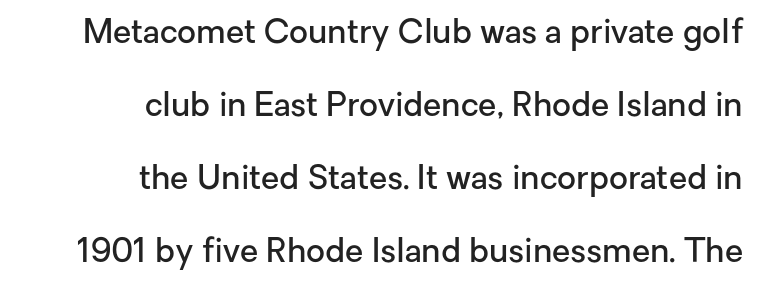
Does the weight exceed regular? Yes, but only to semibold. The face used here is a sans, in the tradition of grotesques and geometrics. The typesetter chose a ragged-left arrangement here. The vertical gap from one line to the next is large. The axis of the letterforms is exactly vertical. Do the characters align in a grid? No, the font is proportional.
